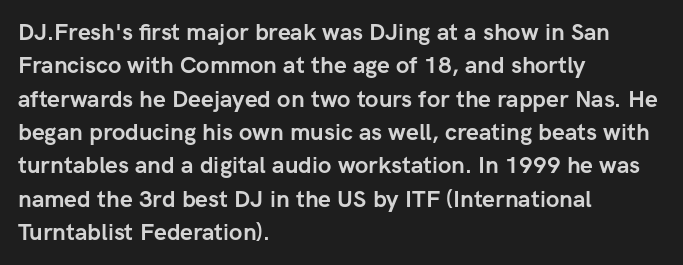
Every letter is thick-stroked: bold, no question. The space directly below the letters is spotless. How would I describe the line gaps? Plain and ordinary. A classic flush-left, rag-right setting is used for this passage. The specimen reads as upright at a glance.
